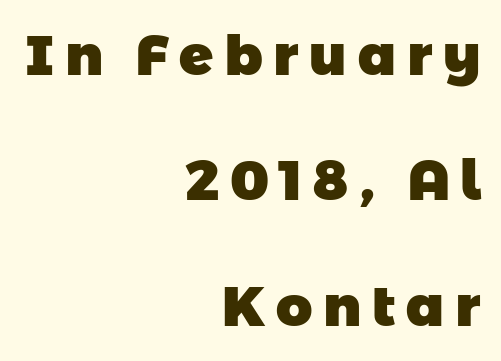
Q: Is the text bold? A: Yes.
Q: Is the typeface a serif or a sans-serif typeface? A: Sans-serif.
Q: Is the text underlined? A: No.
Q: How is the paragraph aligned? A: Right-aligned.
Q: Is the spacing between lines tight, normal or loose? A: Loose.
Q: Width (condensed, normal, or wide)? A: Normal.
Q: Stroke contrast? A: Low.
Q: x-height? A: Medium.
Q: Monospaced? A: No.
